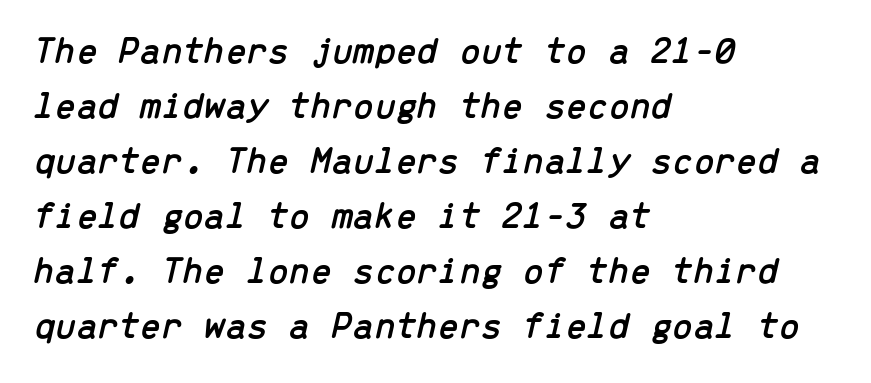
Q: Is the text italic (slanted)? A: Yes, it leans right by about 13 degrees.
Q: Is the text underlined? A: No.
Q: How is the paragraph aligned? A: Left-aligned.
Q: Is the spacing between letters normal or unusually wide? A: Normal.
Q: Is the spacing between lines tight, normal or loose? A: Normal.
Q: Width (condensed, normal, or wide)? A: Normal.
Q: Stroke contrast? A: Low.
Q: x-height? A: Medium.
Q: Monospaced? A: Yes.
